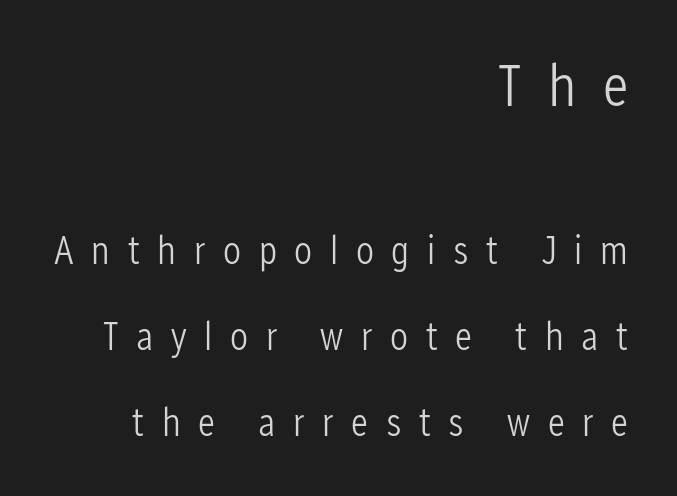
The image shows 60 px light, condensed sans-serif type, upright; set right-aligned, loose line spacing (2.15x), unusually wide letter spacing (+0.44 em), not underlined; the first (top) block is 1.5x larger; low stroke contrast and a medium x-height.
